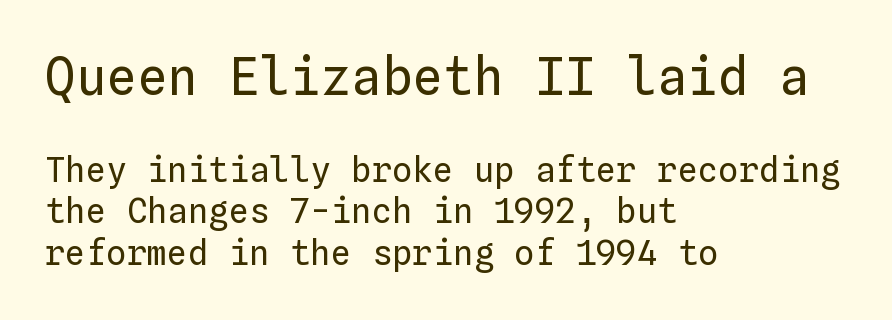
The image shows 51 px regular-weight type, upright, monospaced; set left-aligned, line spacing 1.23x, normal letter spacing, not underlined; the first (top) block is 1.5x larger; low stroke contrast and a medium x-height.
